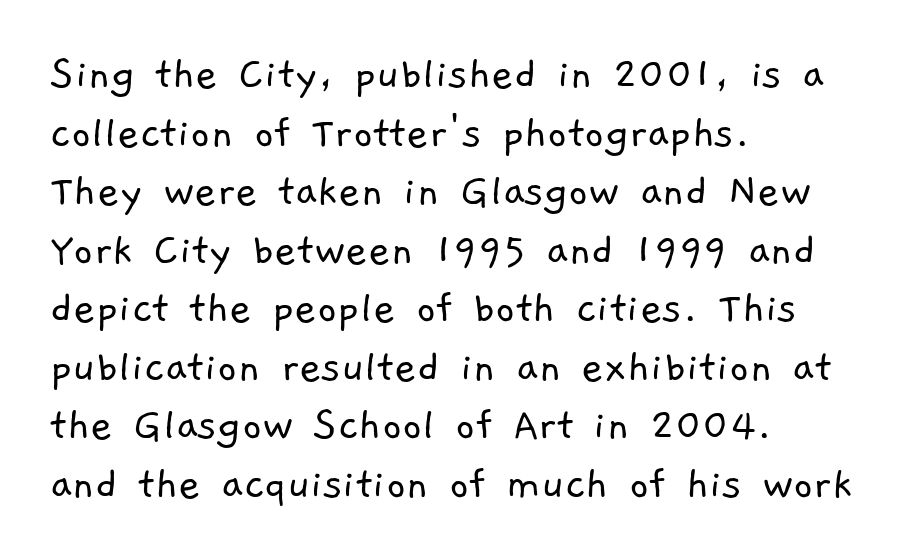
{"serif": "no", "bold": "no", "weight": "light", "width": "normal", "stroke_contrast": "low", "x_height": "medium", "monospaced": "no", "underline": "no", "align": "left", "line_spacing_ratio": 1.22, "letter_spacing": "normal", "letter_spacing_em": 0.0, "glyph_px": 48}
